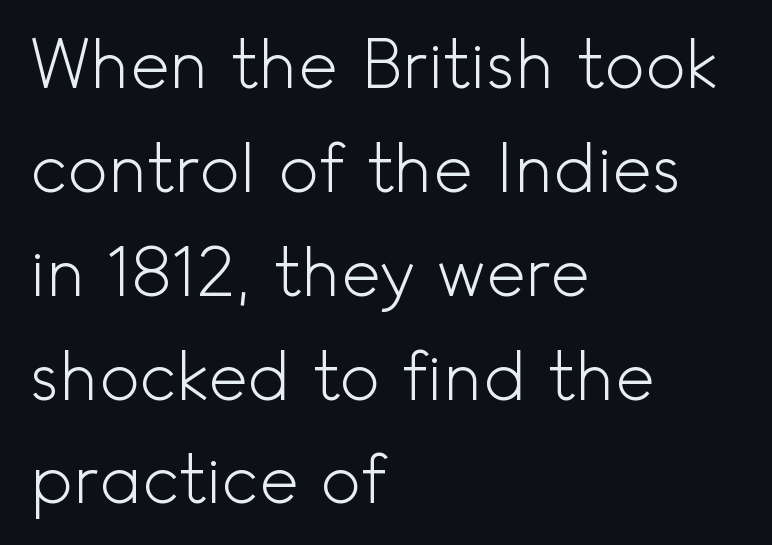
The letters advance in unequal steps, a hallmark of proportional type. Glance below the letters and you will spot only blank space. Tall strokes in this sample are plumb rather than angled. You can tell from the bare stems that sans-serif type was used. In terms of letterspacing, this is plain default setting. Weight: in the light-to-regular range.
